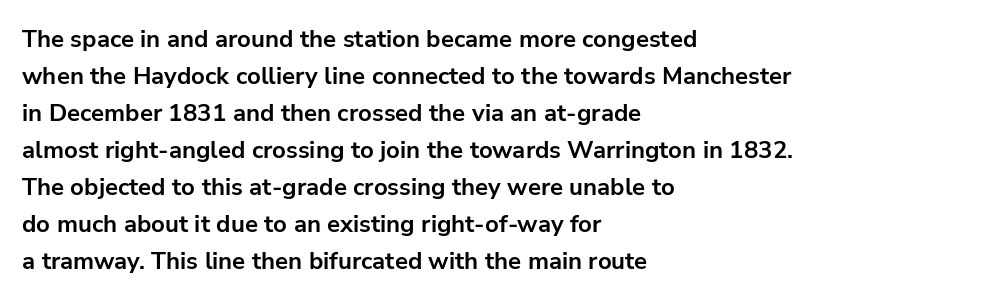
Q: Is the text bold? A: Yes.
Q: Is the text italic (slanted)? A: No, it is upright.
Q: Is the text underlined? A: No.
Q: How is the paragraph aligned? A: Left-aligned.
Q: Is the spacing between letters normal or unusually wide? A: Normal.
Q: Is the spacing between lines tight, normal or loose? A: Normal.
